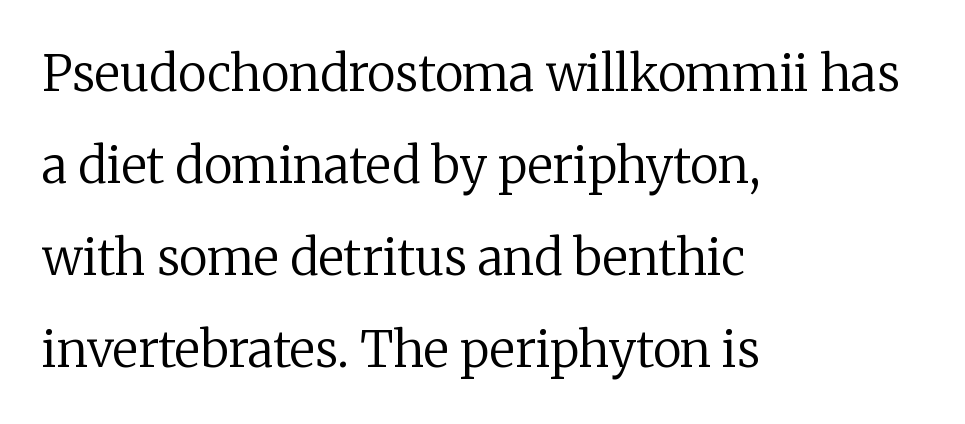
Leftover space on each line is placed entirely after the last word. The passage shown is not bold in any degree. Each letter keeps its own natural width here, so spacing adapts to shape. The type sits square on the baseline with zero lean.
